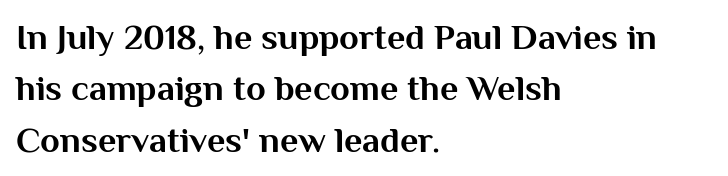
Short note: letters normally spaced. Its strokes are broad and dark, the hallmark of bold type. Think of a printed novel: that variable character pitch is what you see here. Observe the absence of serifs on each vertical stroke in this sample.
